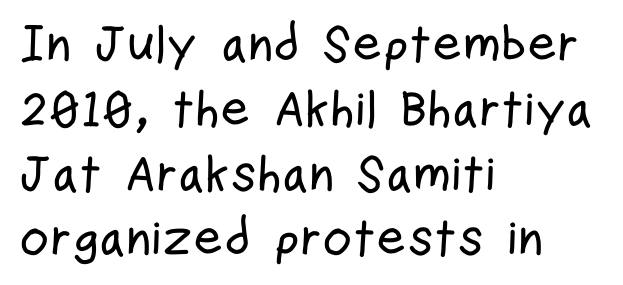
The line texture is even and compact thanks to regular tracking. Upright lettering throughout. Plain, unruled lines of type. Type style note: lacks serifs. A typesetter would call this proportional, since set widths differ per character.
